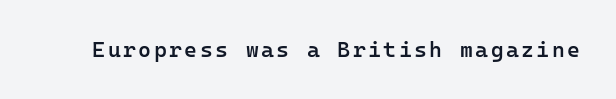
{"italic": "no", "bold": "semi", "underline": "no", "glyph_px": 22}
